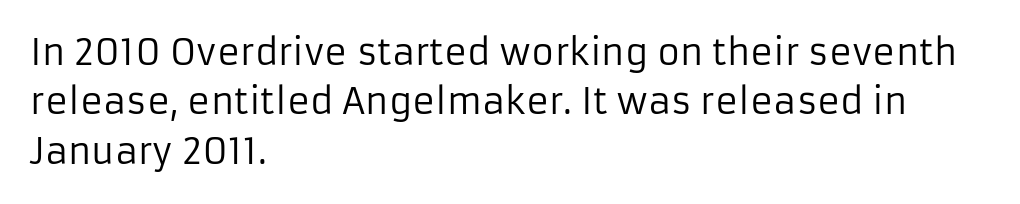
Q: Is the text bold? A: No.
Q: Is the text italic (slanted)? A: No, it is upright.
Q: Is the typeface a serif or a sans-serif typeface? A: Sans-serif.
Q: Is the text underlined? A: No.
Q: How is the paragraph aligned? A: Left-aligned.
Q: Is the spacing between letters normal or unusually wide? A: Normal.
Q: Is the spacing between lines tight, normal or loose? A: Normal.
Q: Width (condensed, normal, or wide)? A: Normal.
Q: Stroke contrast? A: Low.
Q: x-height? A: Medium.
Q: Monospaced? A: No.
